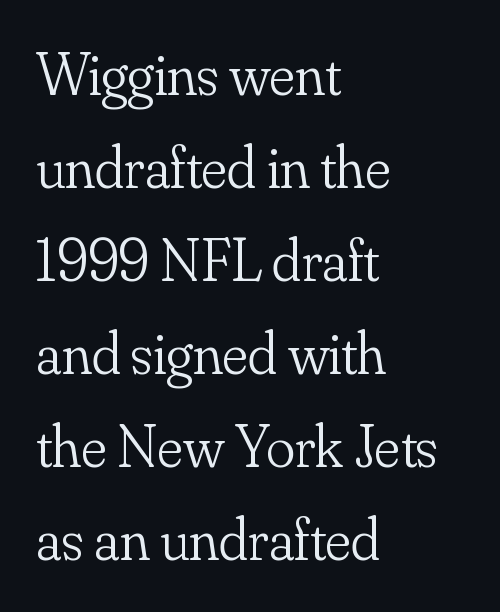
The image shows 60 px light serif type, upright; set left-aligned, normal line spacing (1.55x), normal letter spacing, not underlined; low stroke contrast and a small x-height.
